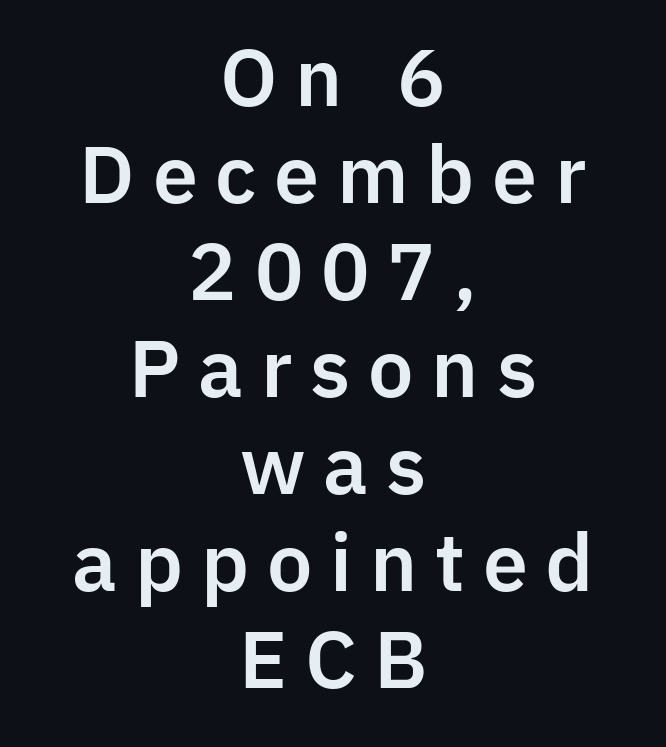
{"serif": "no", "italic": "no", "width": "normal", "stroke_contrast": "low", "x_height": "medium", "monospaced": "no", "underline": "no", "align": "center", "line_spacing": "normal", "line_spacing_ratio": 1.26, "letter_spacing": "wide", "letter_spacing_em": 0.23, "glyph_px": 77}
